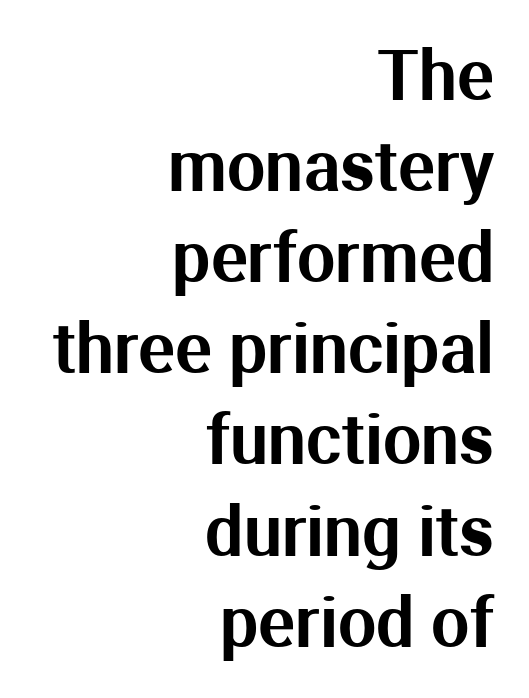
Q: Is the text italic (slanted)? A: No, it is upright.
Q: Is the typeface a serif or a sans-serif typeface? A: Sans-serif.
Q: Is the text underlined? A: No.
Q: How is the paragraph aligned? A: Right-aligned.
Q: Is the spacing between letters normal or unusually wide? A: Normal.
Q: Is the spacing between lines tight, normal or loose? A: Normal.
Q: Width (condensed, normal, or wide)? A: Normal.
Q: Stroke contrast? A: Medium.
Q: x-height? A: Medium.
Q: Monospaced? A: No.
